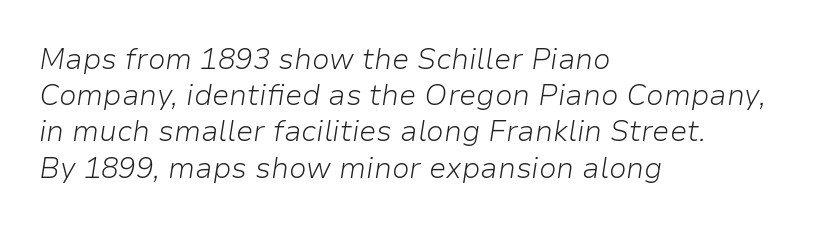
The image shows 29 px light type, italic (leaning right); set left-aligned, normal line spacing (1.25x), normal letter spacing, not underlined; low stroke contrast and a medium x-height.
